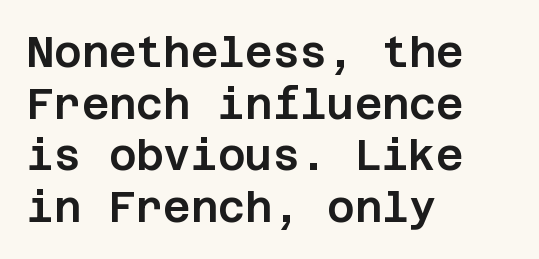
Tall strokes in this sample are plumb rather than angled. There is no visible air inserted between adjacent glyphs. The font family rendered here belongs to the sans-serif group. Short and long lines alike share a common starting point at left.
